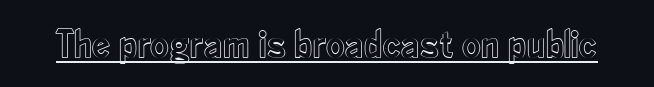
{"italic": "no", "width": "condensed", "x_height": "small", "monospaced": "no", "underline": "yes", "letter_spacing": "normal", "letter_spacing_em": 0.0, "glyph_px": 41}
